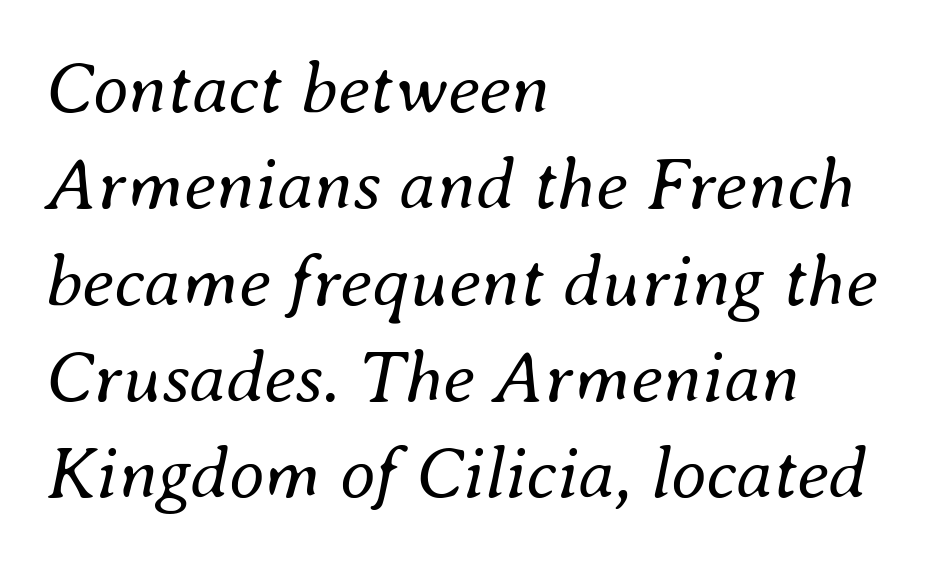
Q: Is the text bold? A: No.
Q: Is the text italic (slanted)? A: Yes, it leans right by about 8 degrees.
Q: Is the text underlined? A: No.
Q: How is the paragraph aligned? A: Left-aligned.
Q: Is the spacing between letters normal or unusually wide? A: Normal.
Q: Is the spacing between lines tight, normal or loose? A: Normal.
Q: Width (condensed, normal, or wide)? A: Normal.
Q: Stroke contrast? A: Medium.
Q: x-height? A: Small.
Q: Monospaced? A: No.
